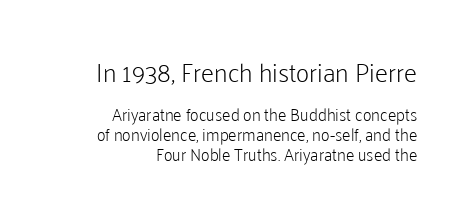
Q: Is the text bold? A: No.
Q: Is the text italic (slanted)? A: No, it is upright.
Q: Is the text underlined? A: No.
Q: How is the paragraph aligned? A: Right-aligned.
Q: Is the spacing between letters normal or unusually wide? A: Normal.
Q: Which block of text is set in a larger size, the first (top) or the second (bottom)? A: The first (top) one.
